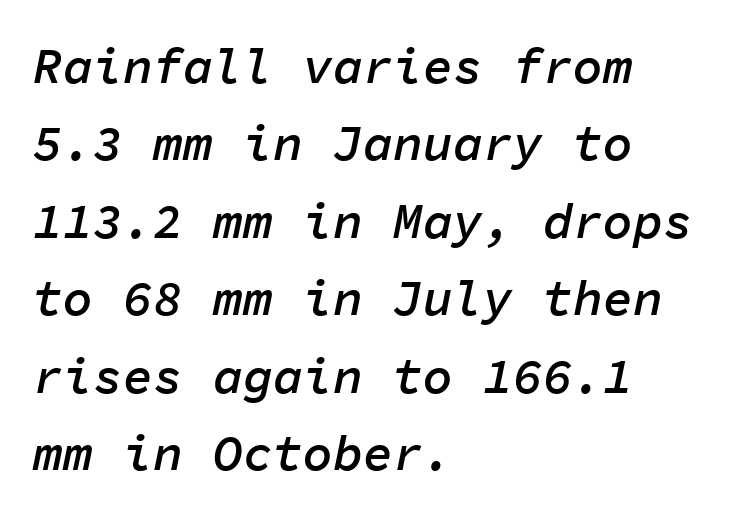
{"italic": "yes", "lean": "right", "slant_degrees": 11, "bold": "semi", "weight": "semibold", "width": "normal", "stroke_contrast": "low", "x_height": "medium", "monospaced": "yes", "underline": "no", "align": "left", "line_spacing": "normal", "line_spacing_ratio": 1.55, "letter_spacing": "normal", "letter_spacing_em": 0.0, "glyph_px": 50}
